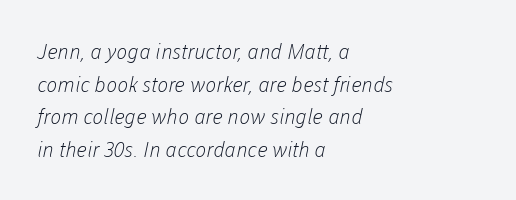
Q: Is the text bold? A: No.
Q: Is the text underlined? A: No.
Q: How is the paragraph aligned? A: Left-aligned.
Q: Is the spacing between letters normal or unusually wide? A: Normal.
Q: Is the spacing between lines tight, normal or loose? A: Normal.
